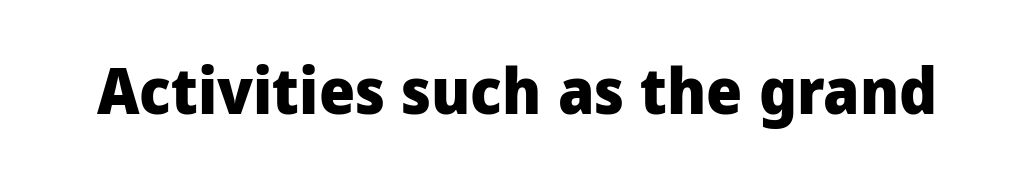
The image shows 64 px heavy sans-serif type, upright; set normal letter spacing, not underlined; low stroke contrast and a medium x-height.
